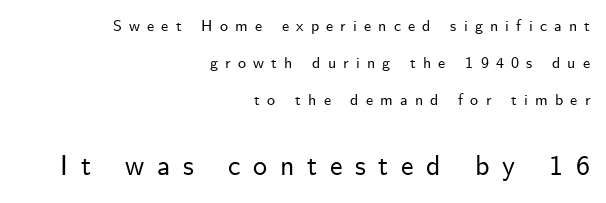
{"serif": "no", "italic": "no", "width": "normal", "stroke_contrast": "low", "x_height": "small", "monospaced": "no", "underline": "no", "align": "right", "line_spacing": "loose", "line_spacing_ratio": 2.31, "letter_spacing": "wide", "letter_spacing_em": 0.45, "larger_block": "second", "size_ratio": 1.75, "glyph_px": 28}
